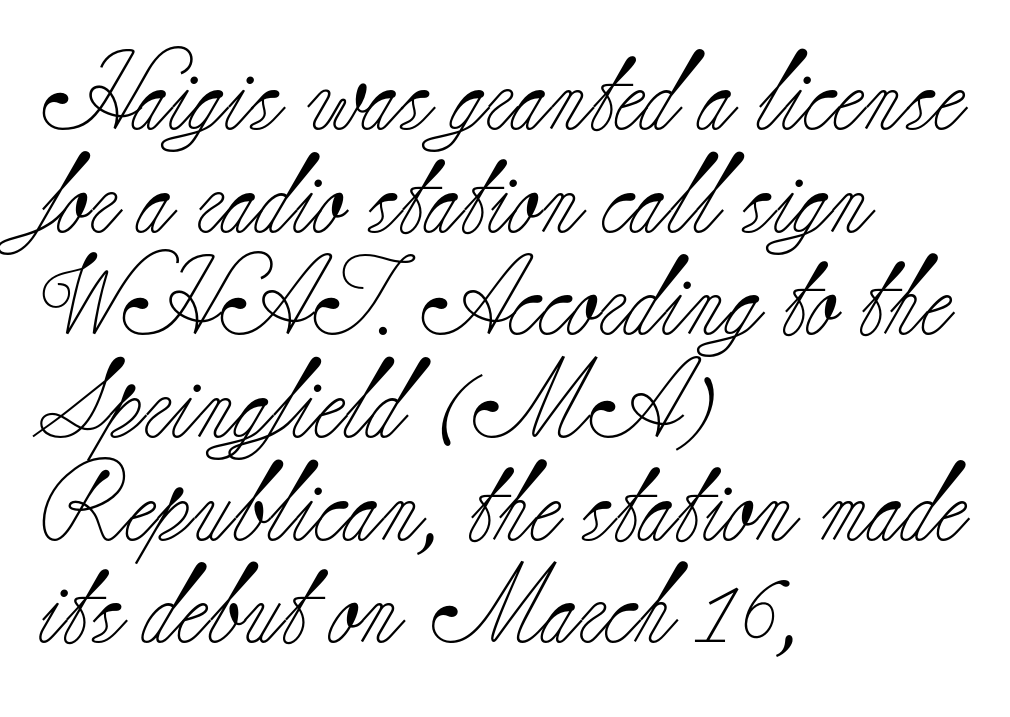
The image shows 79 px light serif type; set left-aligned, normal line spacing (1.3x), normal letter spacing, not underlined; low stroke contrast and a small x-height.
